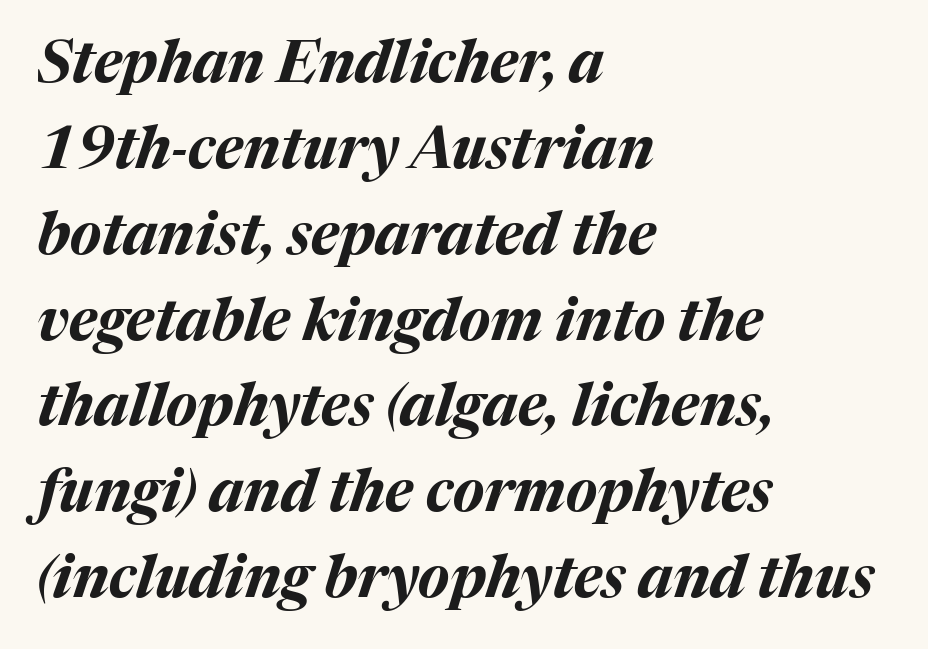
Italic: yes, the glyphs are oblique. The baseline area is clear. The lines in this sample share a left origin and differ only in where they stop. The rendering uses a moderate line-height, typical for paragraphs.
